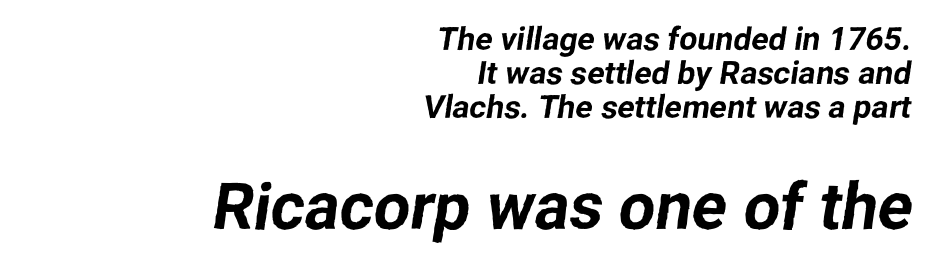
{"serif": "no", "width": "normal", "stroke_contrast": "low", "x_height": "medium", "monospaced": "no", "underline": "no", "align": "right", "line_spacing": "tight", "line_spacing_ratio": 1.06, "letter_spacing": "normal", "letter_spacing_em": 0.0, "larger_block": "second", "size_ratio": 2.03, "glyph_px": 65}
